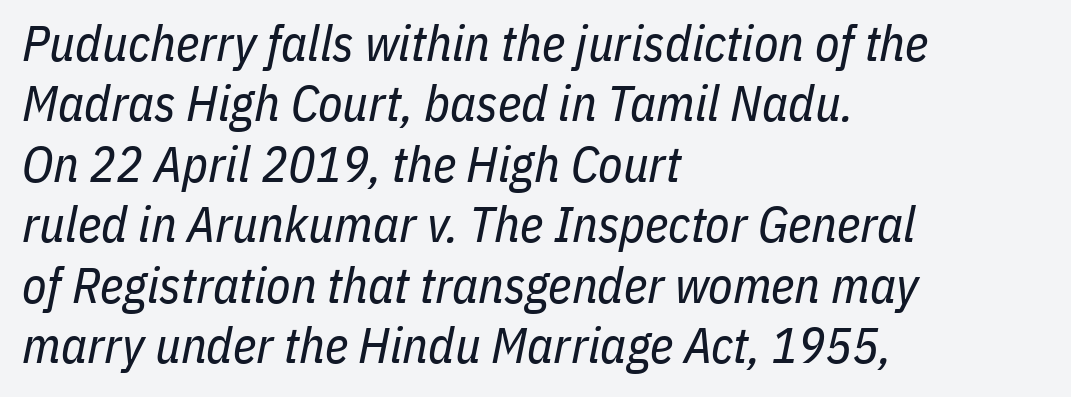
The image shows 50 px regular-weight, condensed type, italic (leaning right); set left-aligned, line spacing 1.21x, normal letter spacing, not underlined; low stroke contrast and a medium x-height.
